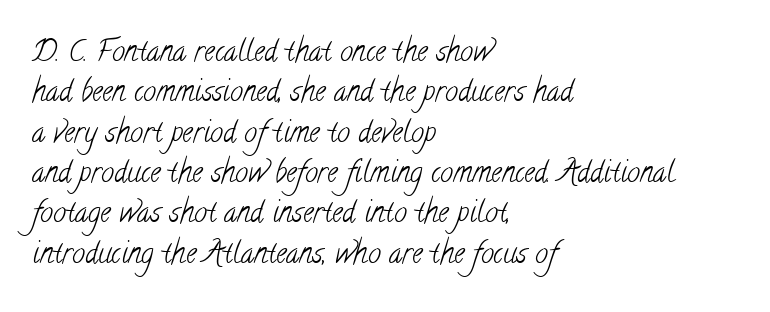
Caption: multi-line text, flush left, ragged right. One glance says typical: line gaps are just what's usual. Honestly, there is no underline to notice here at all. Stroke terminals: seriffed. Proportional: the letters do not fall into vertical columns.
